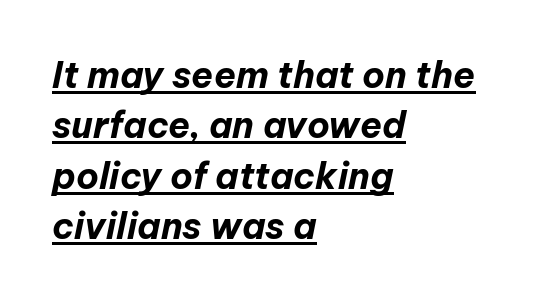
Q: Is the text bold? A: Yes.
Q: Is the text italic (slanted)? A: Yes, it leans right by about 12 degrees.
Q: Is the text underlined? A: Yes.
Q: How is the paragraph aligned? A: Left-aligned.
Q: Is the spacing between letters normal or unusually wide? A: Normal.
Q: Is the spacing between lines tight, normal or loose? A: Normal.
Q: Width (condensed, normal, or wide)? A: Normal.
Q: Stroke contrast? A: Low.
Q: x-height? A: Medium.
Q: Monospaced? A: No.
